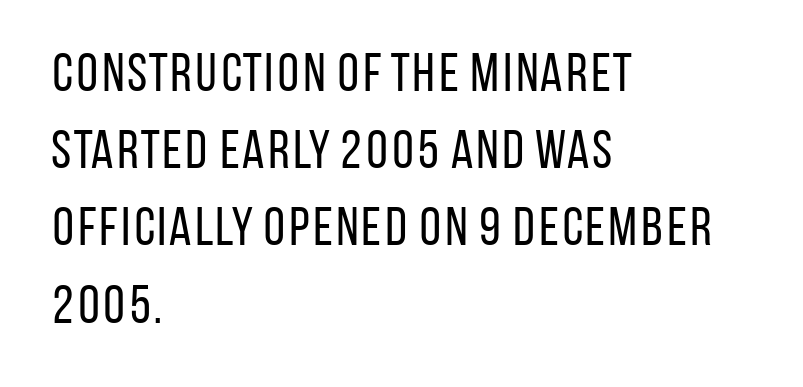
Q: Is the text bold? A: No.
Q: Is the text italic (slanted)? A: No, it is upright.
Q: Is the typeface a serif or a sans-serif typeface? A: Sans-serif.
Q: Is the text underlined? A: No.
Q: How is the paragraph aligned? A: Left-aligned.
Q: Is the spacing between letters normal or unusually wide? A: Normal.
Q: Is the spacing between lines tight, normal or loose? A: Normal.
Q: Width (condensed, normal, or wide)? A: Condensed.
Q: Stroke contrast? A: Low.
Q: x-height? A: Large.
Q: Monospaced? A: No.
